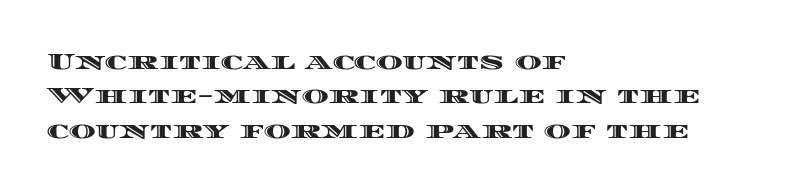
The image shows 23 px text type, upright; set left-aligned, normal line spacing (1.5x), normal letter spacing, not underlined.
